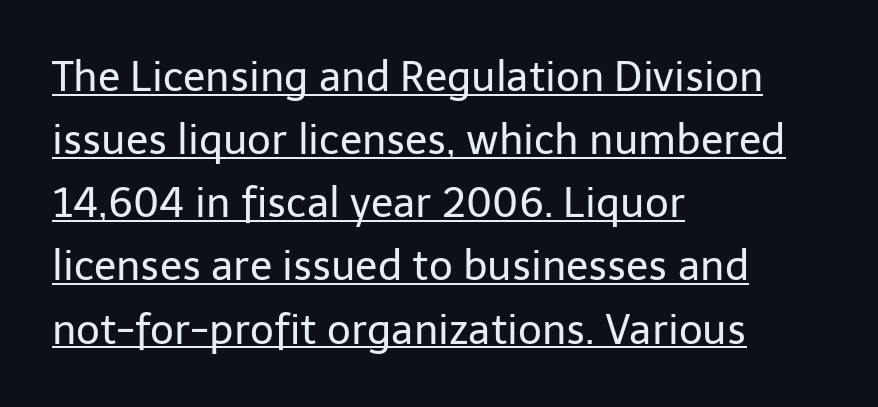
Q: Is the text bold? A: No.
Q: Is the text italic (slanted)? A: No, it is upright.
Q: Is the typeface a serif or a sans-serif typeface? A: Sans-serif.
Q: Is the text underlined? A: Yes.
Q: How is the paragraph aligned? A: Left-aligned.
Q: Is the spacing between letters normal or unusually wide? A: Normal.
Q: Is the spacing between lines tight, normal or loose? A: Normal.
Q: Width (condensed, normal, or wide)? A: Normal.
Q: Stroke contrast? A: Low.
Q: x-height? A: Medium.
Q: Monospaced? A: No.
